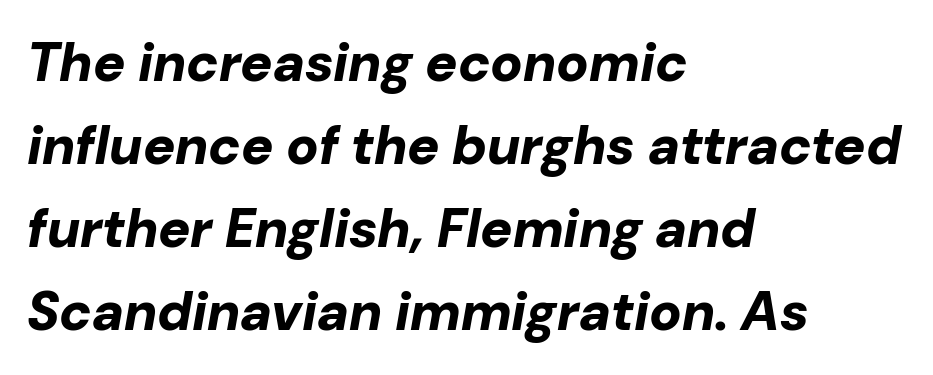
{"italic": "yes", "lean": "right", "slant_degrees": 10, "bold": "yes", "weight": "bold", "width": "normal", "stroke_contrast": "low", "x_height": "medium", "monospaced": "no", "underline": "no", "align": "left", "line_spacing": "normal", "line_spacing_ratio": 1.54, "letter_spacing": "normal", "letter_spacing_em": 0.0, "glyph_px": 54}
